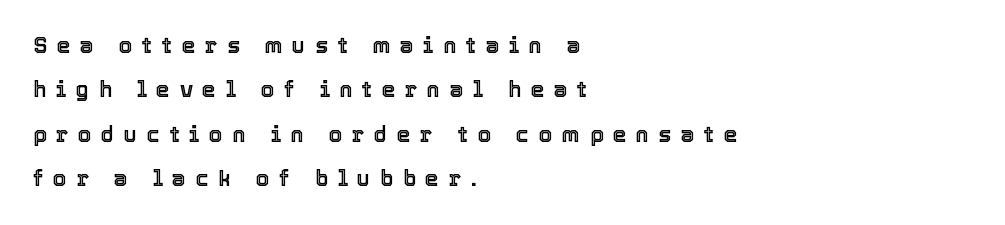
{"italic": "no", "underline": "no", "align": "left", "line_spacing": "loose", "line_spacing_ratio": 2.02, "letter_spacing": "wide", "letter_spacing_em": 0.43, "glyph_px": 22}
